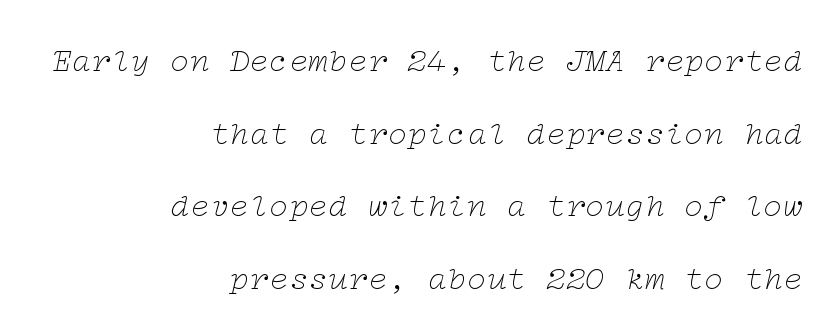
Q: Is the text bold? A: No.
Q: Is the text italic (slanted)? A: Yes, it leans right by about 12 degrees.
Q: Is the typeface a serif or a sans-serif typeface? A: Serif.
Q: Is the text underlined? A: No.
Q: How is the paragraph aligned? A: Right-aligned.
Q: Is the spacing between letters normal or unusually wide? A: Normal.
Q: Is the spacing between lines tight, normal or loose? A: Loose.
Q: Width (condensed, normal, or wide)? A: Wide.
Q: Stroke contrast? A: Low.
Q: x-height? A: Medium.
